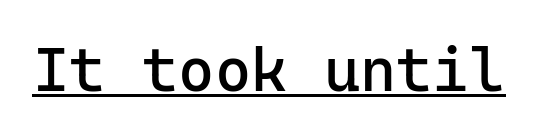
The image shows 62 px regular-weight sans-serif type, upright, monospaced; set normal letter spacing, underlined; low stroke contrast and a medium x-height.
